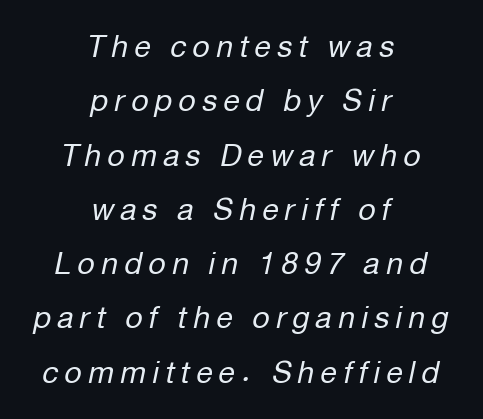
The image shows 30 px regular-weight type, italic (leaning right); set centered, line spacing 1.81x, unusually wide letter spacing (+0.21 em), not underlined; low stroke contrast and a medium x-height.
